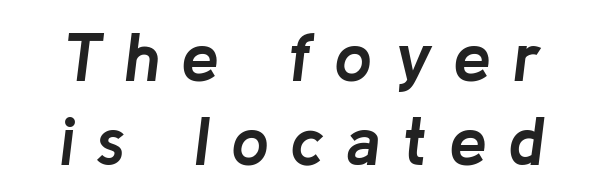
Q: Is the text bold? A: Yes.
Q: Is the text italic (slanted)? A: Yes, it leans right by about 8 degrees.
Q: Is the text underlined? A: No.
Q: Is the spacing between letters normal or unusually wide? A: Unusually wide.
Q: Width (condensed, normal, or wide)? A: Normal.
Q: Stroke contrast? A: Low.
Q: x-height? A: Medium.
Q: Monospaced? A: No.
